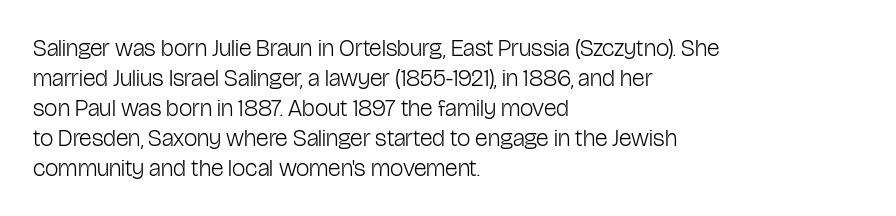
Honestly, there is no underline to notice here at all. The font's upright variant was chosen for this text. Horizontally, the lines are justified to the leading edge only. Bold? No — there's no thickening of the strokes.
